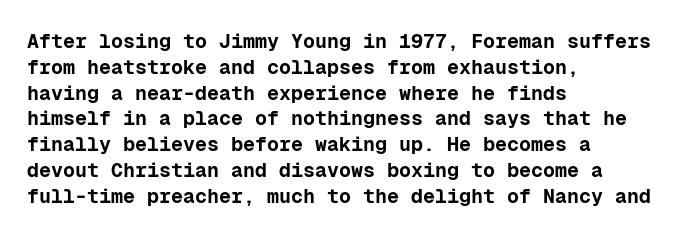
Q: Is the text bold? A: Yes.
Q: Is the text italic (slanted)? A: No, it is upright.
Q: Is the text underlined? A: No.
Q: How is the paragraph aligned? A: Left-aligned.
Q: Is the spacing between letters normal or unusually wide? A: Normal.
Q: Is the spacing between lines tight, normal or loose? A: Normal.
